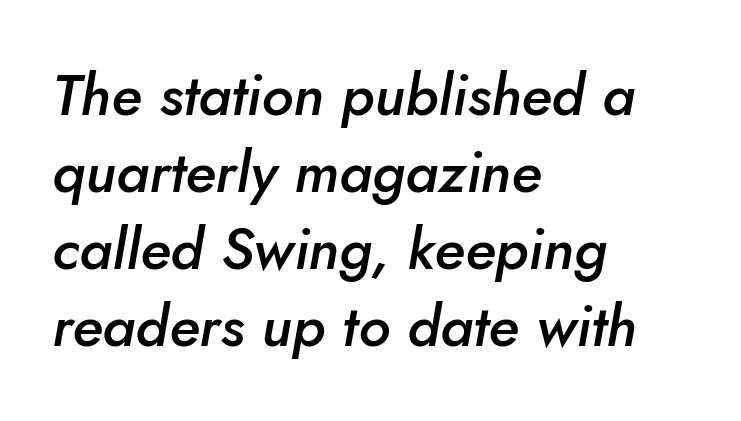
Q: Is the text bold? A: Semi-bold.
Q: Is the text italic (slanted)? A: Yes, it leans right by about 10 degrees.
Q: Is the text underlined? A: No.
Q: How is the paragraph aligned? A: Left-aligned.
Q: Is the spacing between letters normal or unusually wide? A: Normal.
Q: Is the spacing between lines tight, normal or loose? A: Normal.
Q: Width (condensed, normal, or wide)? A: Normal.
Q: Stroke contrast? A: Low.
Q: x-height? A: Small.
Q: Monospaced? A: No.
